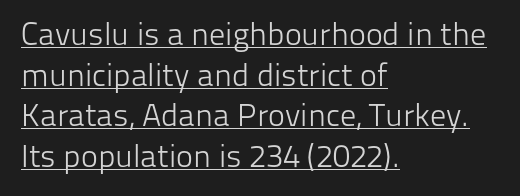
Unbolded letterforms with no extra heft. Is this a sans? Yes — the strokes have no serifs. The lines sit at an ordinary, default distance from one another. Upright lettering throughout. The letterforms sit shoulder to shoulder at normal distance.
